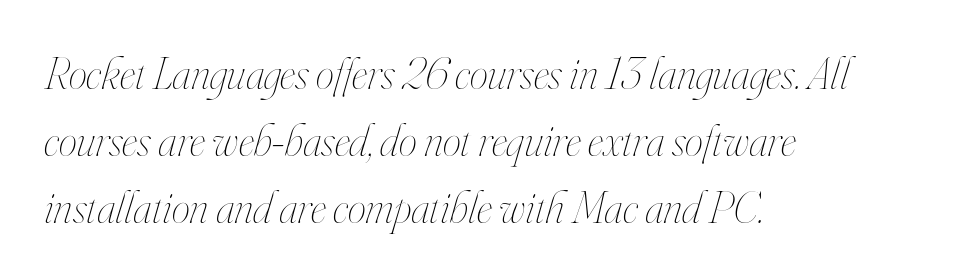
Yep, that's italic — everything's leaning. Type without underlining. Looks like regular typesetting: each glyph gets only the width it needs. Caption: standard tracking, unaltered. Leading: standard.
